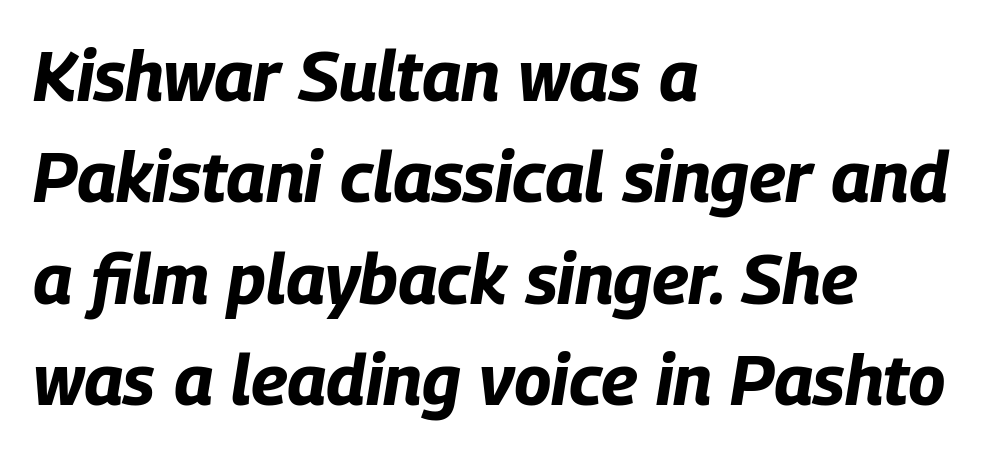
The image shows 70 px bold, condensed type, italic (leaning right); set left-aligned, normal line spacing (1.45x), normal letter spacing, not underlined; low stroke contrast and a large x-height.
